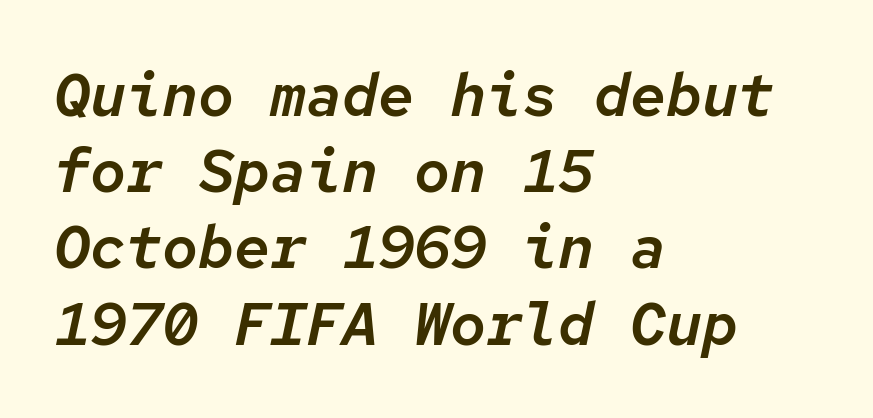
Q: Is the text italic (slanted)? A: Yes, it leans right by about 12 degrees.
Q: Is the text underlined? A: No.
Q: How is the paragraph aligned? A: Left-aligned.
Q: Is the spacing between letters normal or unusually wide? A: Normal.
Q: Is the spacing between lines tight, normal or loose? A: Normal.
Q: Width (condensed, normal, or wide)? A: Normal.
Q: Stroke contrast? A: Low.
Q: x-height? A: Medium.
Q: Monospaced? A: Yes.
